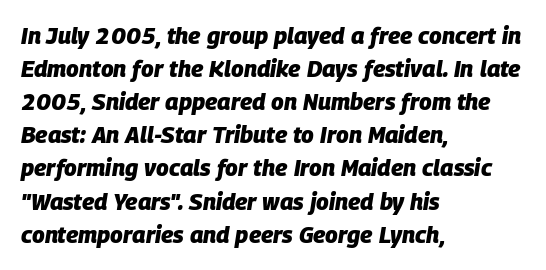
The image shows 23 px bold type, italic (leaning right); set left-aligned, normal line spacing (1.44x), normal letter spacing, not underlined.
